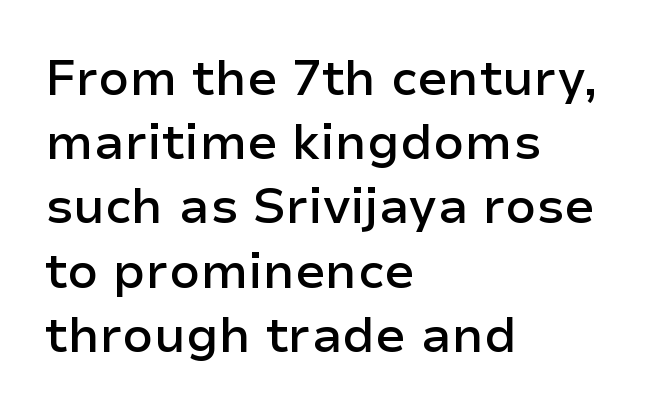
Q: Is the text bold? A: Semi-bold.
Q: Is the text italic (slanted)? A: No, it is upright.
Q: Is the typeface a serif or a sans-serif typeface? A: Sans-serif.
Q: Is the text underlined? A: No.
Q: How is the paragraph aligned? A: Left-aligned.
Q: Is the spacing between letters normal or unusually wide? A: Normal.
Q: Is the spacing between lines tight, normal or loose? A: Normal.
Q: Width (condensed, normal, or wide)? A: Normal.
Q: Stroke contrast? A: Low.
Q: x-height? A: Medium.
Q: Monospaced? A: No.
